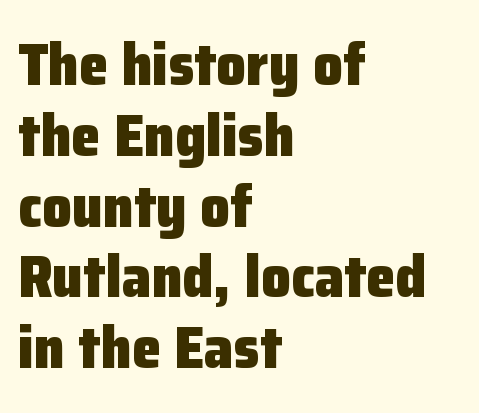
The image shows 59 px heavy sans-serif type, upright; set left-aligned, line spacing 1.2x, normal letter spacing, not underlined; low stroke contrast and a medium x-height.
